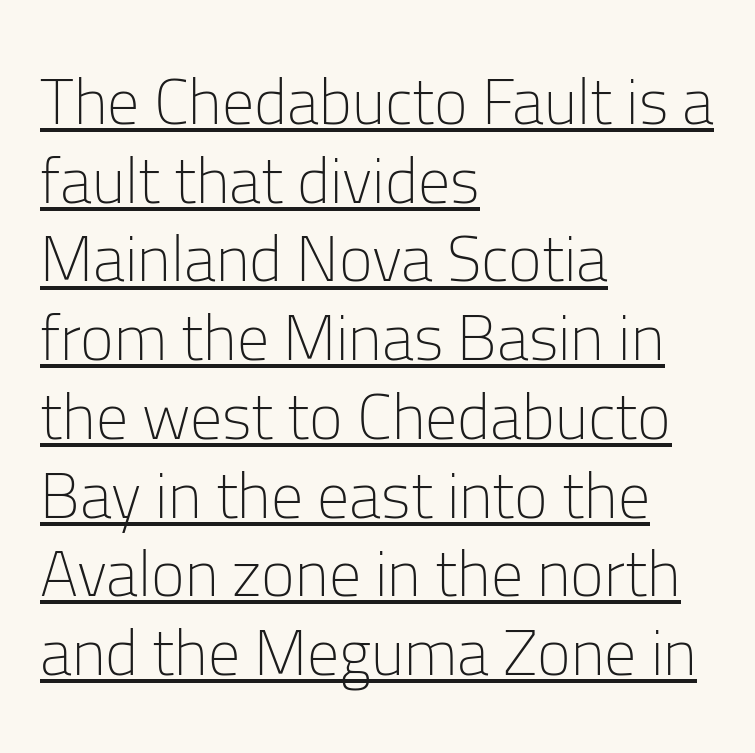
Nobody touched the tracking dial on this one. Character widths vary here, with narrow letters taking less room than wide ones. Honestly, the underline is the first thing you notice here. You can tell from the bare stems that sans-serif type was used.
